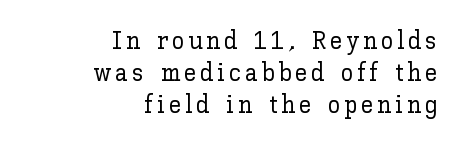
{"italic": "no", "underline": "no", "align": "right", "line_spacing": "normal", "line_spacing_ratio": 1.28, "glyph_px": 25}
